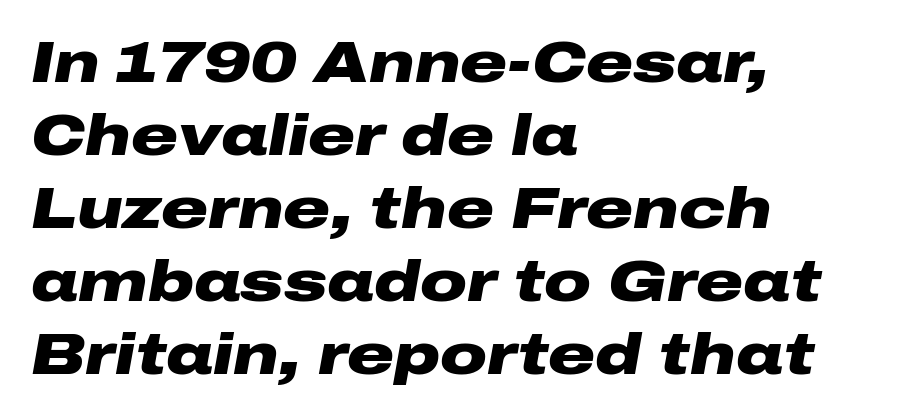
What's the leading like? Ordinary, nothing unusual. Would a proofreader flag this as italicized? Yes. The words here are not underlined. A student would call this left alignment; a typographer would say flush left, rag right. Students, this is bold: see how much ink each stroke carries. A typesetter would call this zero additional tracking.
